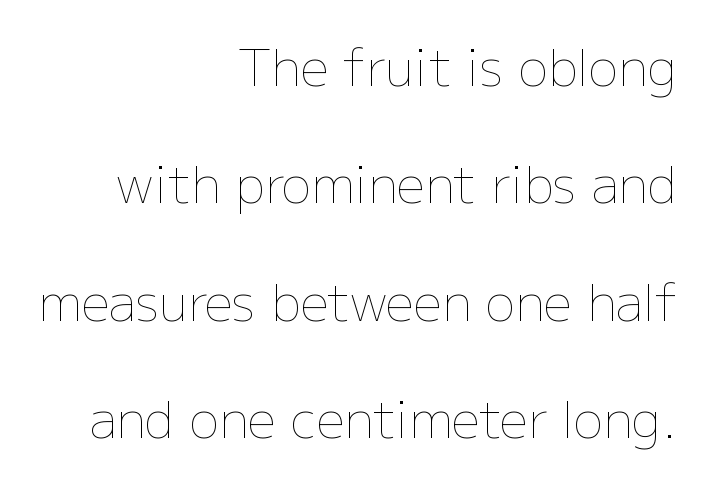
Q: Is the text bold? A: No.
Q: Is the text italic (slanted)? A: No, it is upright.
Q: Is the text underlined? A: No.
Q: How is the paragraph aligned? A: Right-aligned.
Q: Is the spacing between letters normal or unusually wide? A: Normal.
Q: Is the spacing between lines tight, normal or loose? A: Loose.
Q: Width (condensed, normal, or wide)? A: Normal.
Q: Stroke contrast? A: Low.
Q: x-height? A: Medium.
Q: Monospaced? A: No.
